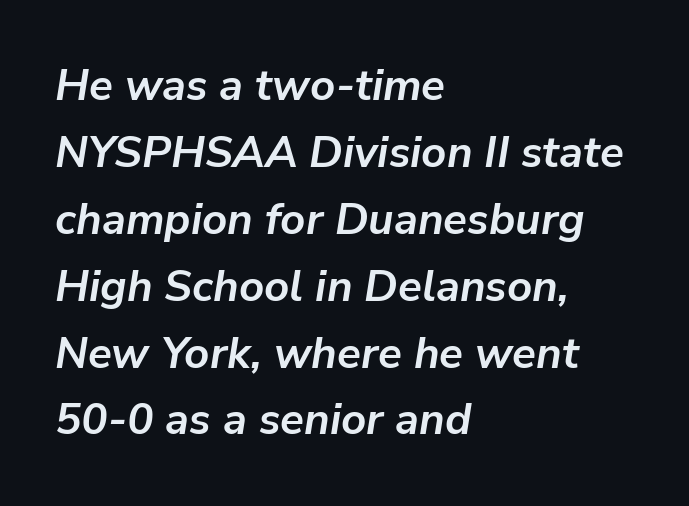
The specimen omits any rule beneath the text block's lines. Caption: bold face, heavy strokes. Quick note: italic. Notice how the passage keeps a crisp vertical edge on the left only. The rendering uses natural spacing where letterforms have individual widths.
